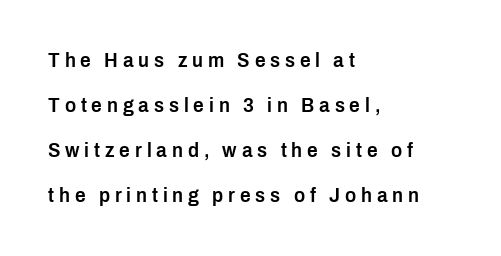
Descender tails drop into unmarked territory. Posture: straight, roman, zero tilt. Baseline-to-baseline distance is far greater than the letter height. The paragraph shown leans on its left margin. Each word looks stretched out because of the extra space between its letters. I'd describe the lettering as semibold — firm but not a full bold.
